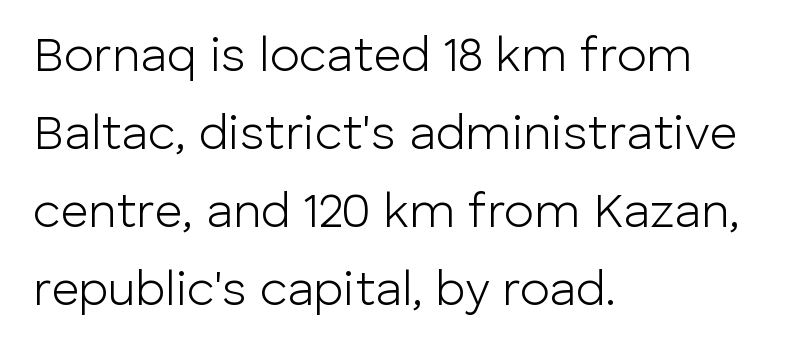
Q: Is the text bold? A: No.
Q: Is the text italic (slanted)? A: No, it is upright.
Q: Is the typeface a serif or a sans-serif typeface? A: Sans-serif.
Q: Is the text underlined? A: No.
Q: How is the paragraph aligned? A: Left-aligned.
Q: Is the spacing between letters normal or unusually wide? A: Normal.
Q: Is the spacing between lines tight, normal or loose? A: Normal.
Q: Width (condensed, normal, or wide)? A: Normal.
Q: Stroke contrast? A: Low.
Q: x-height? A: Medium.
Q: Monospaced? A: No.
